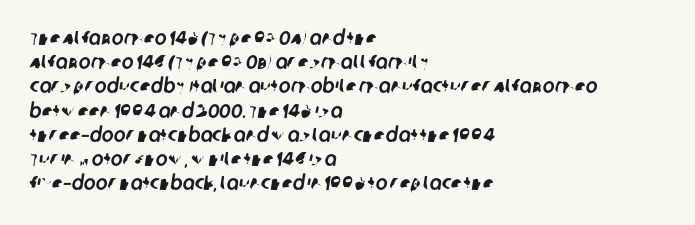
Q: Is the text underlined? A: No.
Q: How is the paragraph aligned? A: Left-aligned.
Q: Is the spacing between letters normal or unusually wide? A: Normal.
